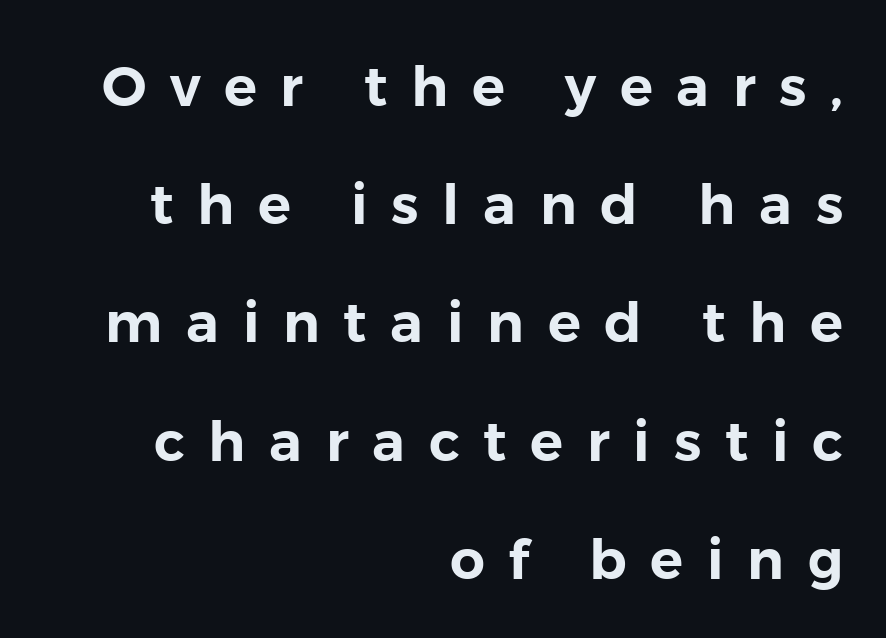
Whoever set this chose breathing room over compactness in the vertical rhythm. The space directly below the letters is spotless. These lines are rendered in a variable-pitch font. The glyphs in this specimen are sans serif.
